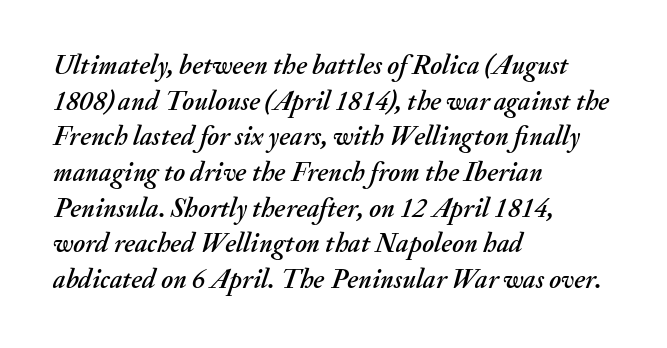
The vertical gap from one line to the next is medium. The glyphs are unaccompanied by any horizontal stroke below them. Italic? Definitely — the glyphs are oblique. The typesetter chose a ragged-right arrangement here. Here the glyphs are tracked normally, forming tight word shapes.
